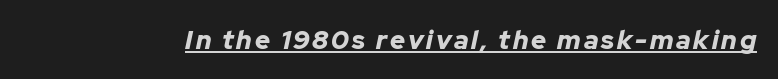
Q: Is the text bold? A: Yes.
Q: Is the text italic (slanted)? A: Yes, it leans right by about 12 degrees.
Q: Is the text underlined? A: Yes.
